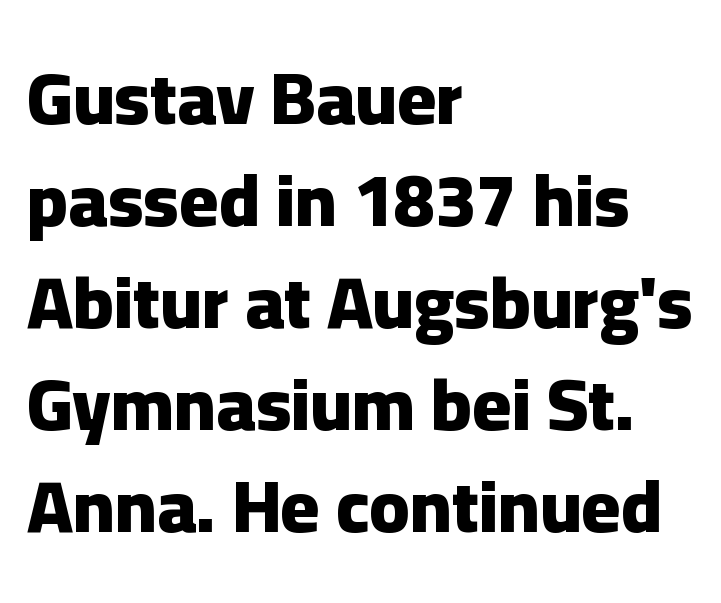
Q: Is the text bold? A: Yes.
Q: Is the text italic (slanted)? A: No, it is upright.
Q: Is the typeface a serif or a sans-serif typeface? A: Sans-serif.
Q: Is the text underlined? A: No.
Q: How is the paragraph aligned? A: Left-aligned.
Q: Is the spacing between letters normal or unusually wide? A: Normal.
Q: Is the spacing between lines tight, normal or loose? A: Normal.
Q: Width (condensed, normal, or wide)? A: Normal.
Q: Stroke contrast? A: Low.
Q: x-height? A: Medium.
Q: Monospaced? A: No.
